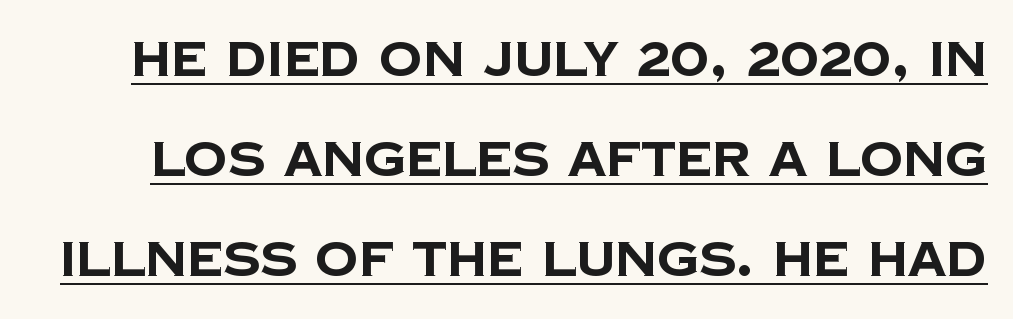
Q: Is the text bold? A: Yes.
Q: Is the typeface a serif or a sans-serif typeface? A: Sans-serif.
Q: Is the text underlined? A: Yes.
Q: Is the spacing between letters normal or unusually wide? A: Normal.
Q: Is the spacing between lines tight, normal or loose? A: Loose.
Q: Width (condensed, normal, or wide)? A: Normal.
Q: Stroke contrast? A: Low.
Q: x-height? A: Large.
Q: Monospaced? A: No.
